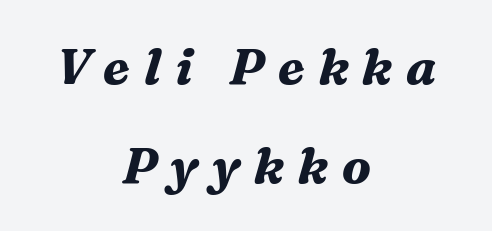
The image shows 50 px bold serif type, italic (leaning right); set centered, loose line spacing (1.98x), unusually wide letter spacing (+0.27 em), not underlined; medium stroke contrast and a medium x-height.
